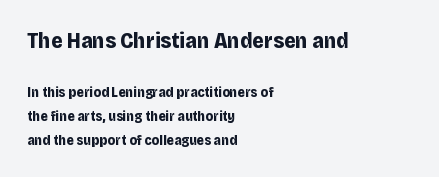
How heavy is the stroke? Heavy — this is a bold. Descender tails drop into unmarked territory. The upper block of text is set noticeably larger than the block beneath it. The letters sit at their default tracking, neither squeezed nor spread. Line beginnings align vertically; line endings do not. Ordinary non-slanted type is in use.
